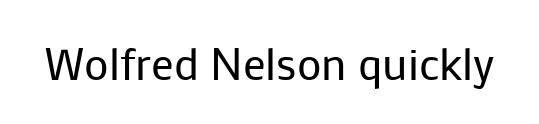
The image shows 45 px regular-weight sans-serif type, upright; set normal letter spacing, not underlined; low stroke contrast and a medium x-height.
